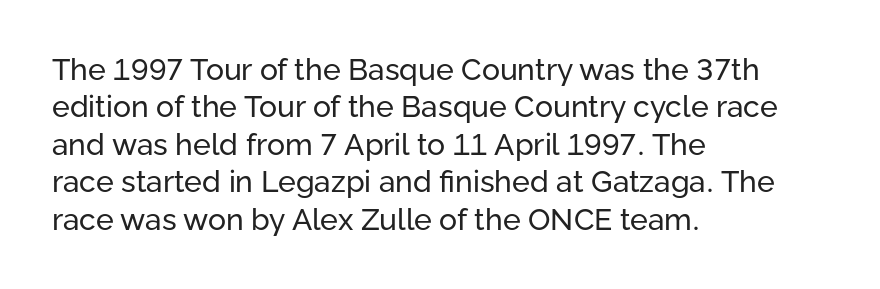
Q: Is the text bold? A: No.
Q: Is the text italic (slanted)? A: No, it is upright.
Q: Is the typeface a serif or a sans-serif typeface? A: Sans-serif.
Q: Is the text underlined? A: No.
Q: How is the paragraph aligned? A: Left-aligned.
Q: Is the spacing between letters normal or unusually wide? A: Normal.
Q: Is the spacing between lines tight, normal or loose? A: Normal.
Q: Width (condensed, normal, or wide)? A: Normal.
Q: Stroke contrast? A: Low.
Q: x-height? A: Medium.
Q: Monospaced? A: No.
